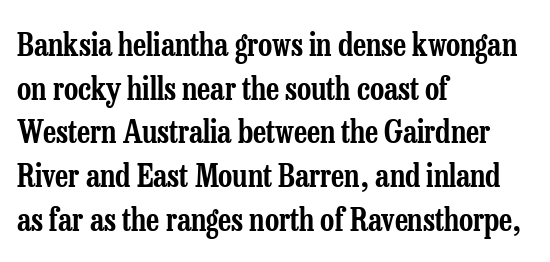
The glyphs are unaccompanied by any horizontal stroke below them. The typeface chosen for these lines features serifs. Inter-character spacing is left at the font's built-in metrics. The axis of the letterforms is exactly vertical.
